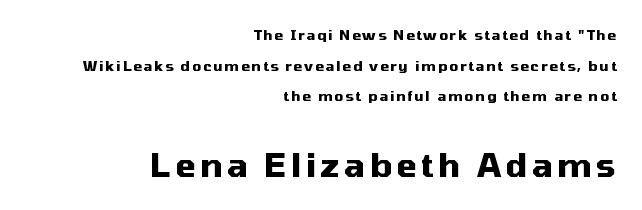
The passage shown begins with its smaller block and ends with its larger one. Horizontal alignment here is rightward, an uncommon choice for prose. The letters stand straight up with perfectly vertical stems. Character widths vary here, with narrow letters taking less room than wide ones. Horizontal bands of white between lines are thick stripes.
